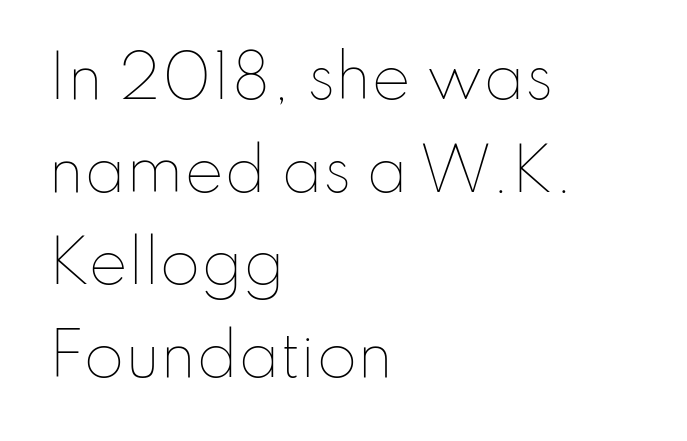
The baseline area is clear. You could not count columns in this text — the font is proportionally spaced. Is there any slant? The stems are plumb. Is the letter spacing exaggerated? No — it looks like the ordinary default. Leading matches the norm, producing a regular column. The typeface has the unassuming heft of standard copy or less.
